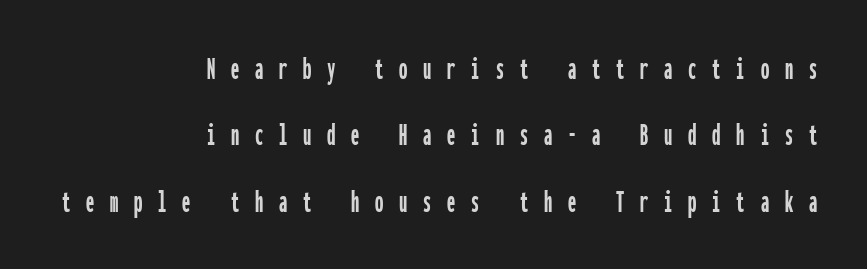
Q: Is the text italic (slanted)? A: No, it is upright.
Q: Is the typeface a serif or a sans-serif typeface? A: Sans-serif.
Q: Is the text underlined? A: No.
Q: How is the paragraph aligned? A: Right-aligned.
Q: Is the spacing between letters normal or unusually wide? A: Unusually wide.
Q: Is the spacing between lines tight, normal or loose? A: Loose.
Q: Width (condensed, normal, or wide)? A: Condensed.
Q: Stroke contrast? A: Low.
Q: x-height? A: Medium.
Q: Monospaced? A: Yes.
